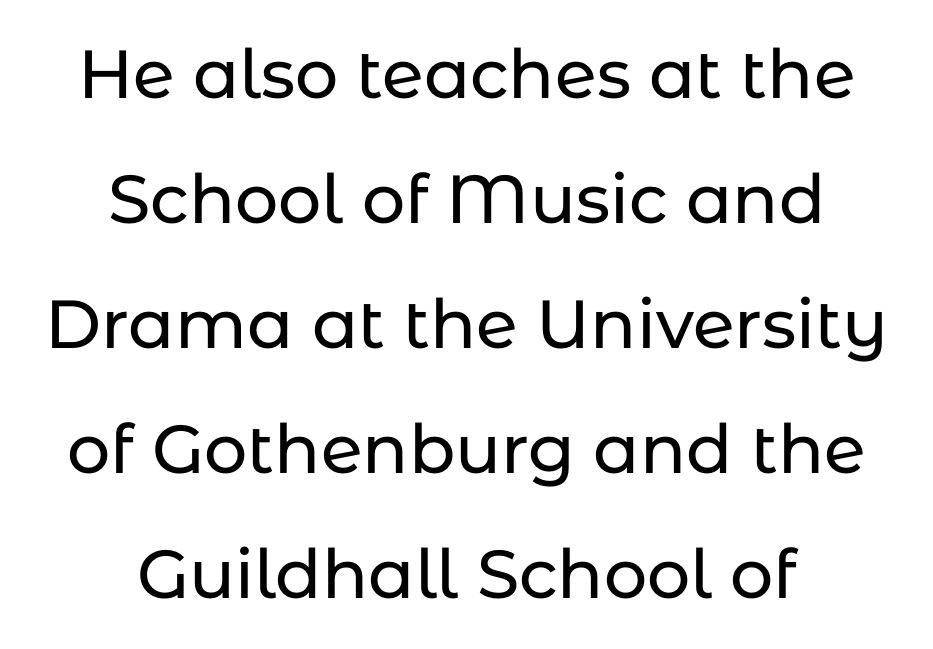
Q: Is the text italic (slanted)? A: No, it is upright.
Q: Is the typeface a serif or a sans-serif typeface? A: Sans-serif.
Q: Is the text underlined? A: No.
Q: How is the paragraph aligned? A: Centered.
Q: Is the spacing between letters normal or unusually wide? A: Normal.
Q: Width (condensed, normal, or wide)? A: Normal.
Q: Stroke contrast? A: Low.
Q: x-height? A: Medium.
Q: Monospaced? A: No.
